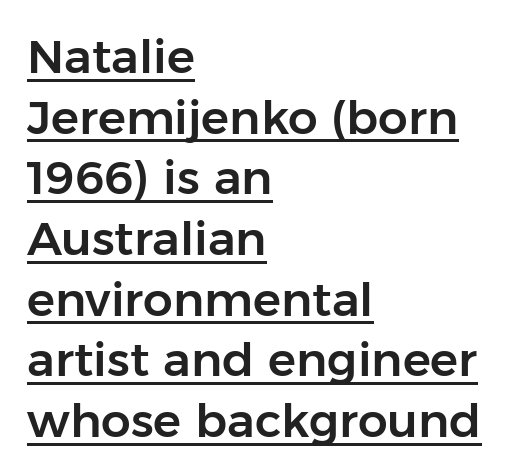
{"serif": "no", "italic": "no", "width": "normal", "stroke_contrast": "low", "x_height": "medium", "monospaced": "no", "underline": "yes", "align": "left", "line_spacing": "normal", "line_spacing_ratio": 1.29, "letter_spacing": "normal", "letter_spacing_em": 0.0, "glyph_px": 47}
